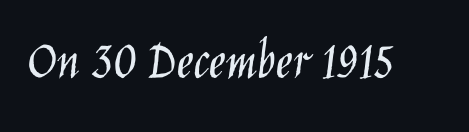
{"serif": "no", "bold": "no", "weight": "light", "width": "condensed", "stroke_contrast": "low", "x_height": "large", "monospaced": "no", "underline": "no", "letter_spacing": "normal", "letter_spacing_em": 0.0, "glyph_px": 57}
